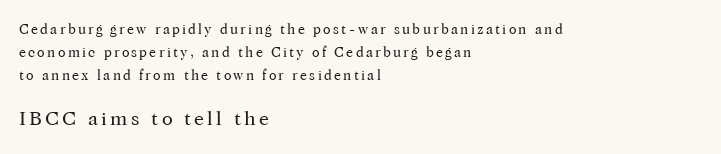
The rows are spaced the way most documents space them. Weight: not bold — regular or lighter. You can tell it's not italic because the verticals are truly vertical. The specimen omits any rule beneath the text block's lines. Top chunk: small. Bottom chunk: large. Notice how the passage keeps a crisp vertical edge on the left only.
